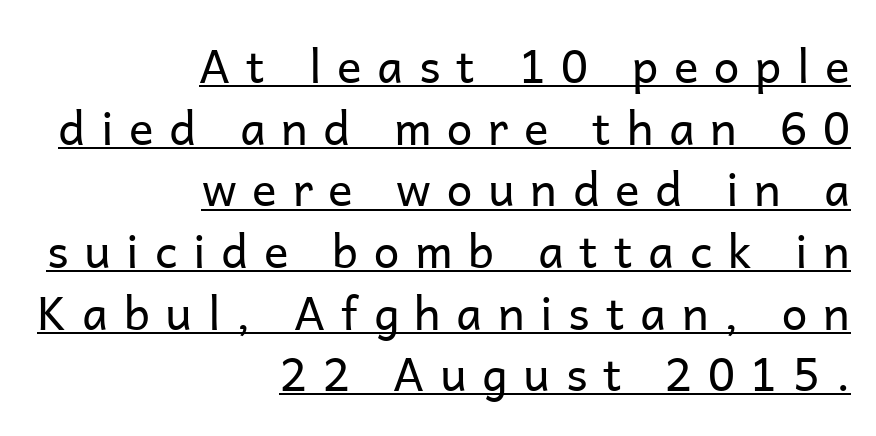
The image shows 46 px regular-weight sans-serif type, upright; set right-aligned, normal line spacing (1.34x), unusually wide letter spacing (+0.34 em), underlined; low stroke contrast and a medium x-height.
